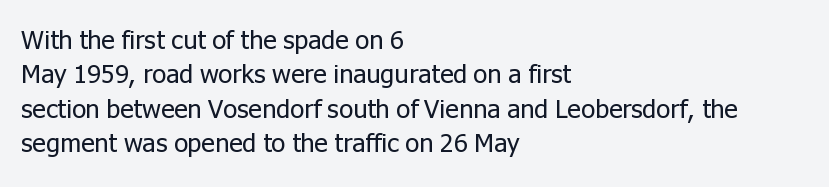
{"italic": "no", "bold": "no", "underline": "no", "align": "left", "line_spacing": "normal", "line_spacing_ratio": 1.32, "letter_spacing": "normal", "letter_spacing_em": 0.0, "glyph_px": 26}
